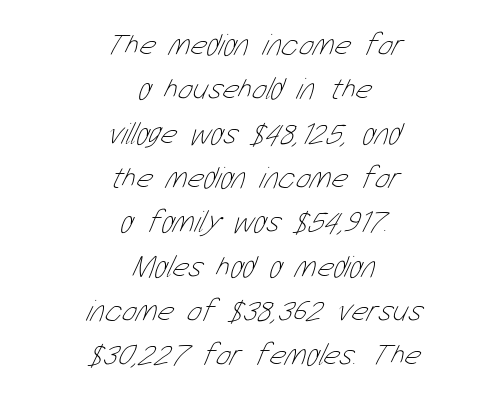
{"bold": "no", "weight": "thin", "width": "condensed", "stroke_contrast": "low", "x_height": "medium", "monospaced": "no", "underline": "no", "align": "center", "line_spacing": "normal", "line_spacing_ratio": 1.43, "letter_spacing": "normal", "letter_spacing_em": 0.0, "glyph_px": 31}
